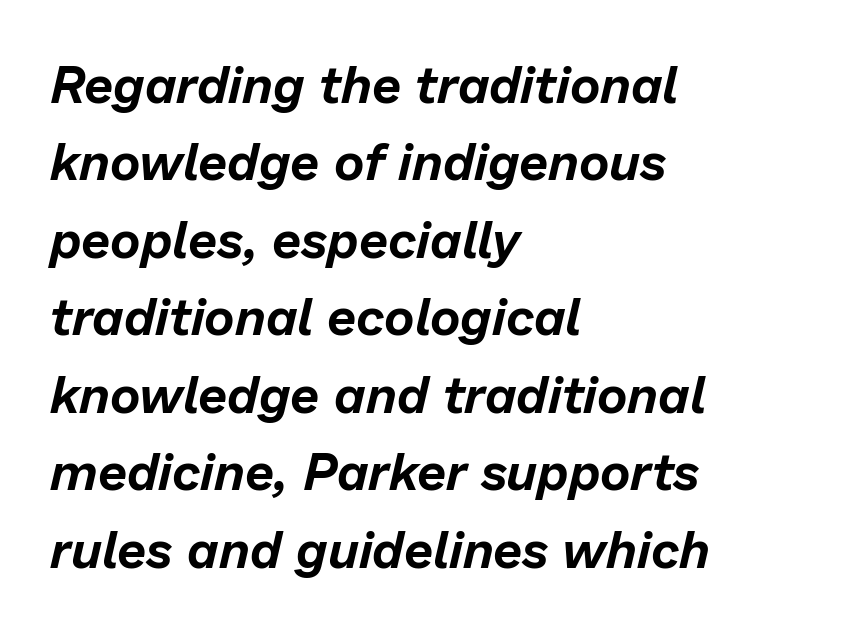
Q: Is the text italic (slanted)? A: Yes, it leans right by about 13 degrees.
Q: Is the text underlined? A: No.
Q: How is the paragraph aligned? A: Left-aligned.
Q: Is the spacing between letters normal or unusually wide? A: Normal.
Q: Is the spacing between lines tight, normal or loose? A: Normal.
Q: Width (condensed, normal, or wide)? A: Normal.
Q: Stroke contrast? A: Low.
Q: x-height? A: Medium.
Q: Monospaced? A: No.
